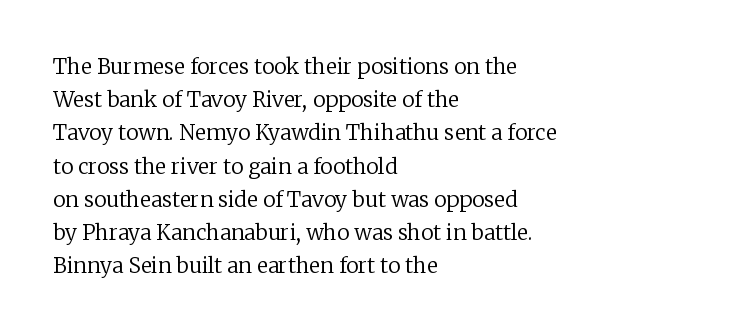
Q: Is the text bold? A: No.
Q: Is the text italic (slanted)? A: No, it is upright.
Q: Is the text underlined? A: No.
Q: How is the paragraph aligned? A: Left-aligned.
Q: Is the spacing between letters normal or unusually wide? A: Normal.
Q: Is the spacing between lines tight, normal or loose? A: Normal.
